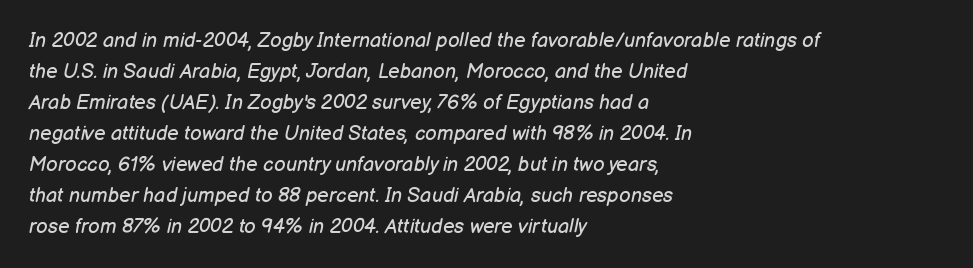
The image shows 20 px text type, italic (leaning right); set left-aligned, normal line spacing (1.55x), normal letter spacing, not underlined.
